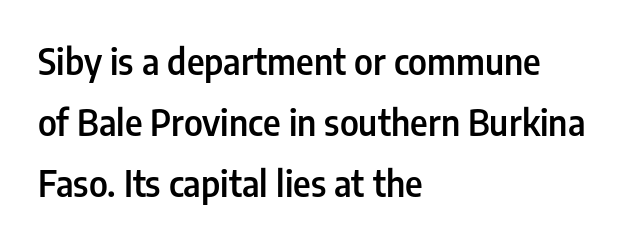
The image shows 35 px semibold, condensed sans-serif type, upright; set left-aligned, line spacing 1.74x, normal letter spacing, not underlined; low stroke contrast and a medium x-height.
